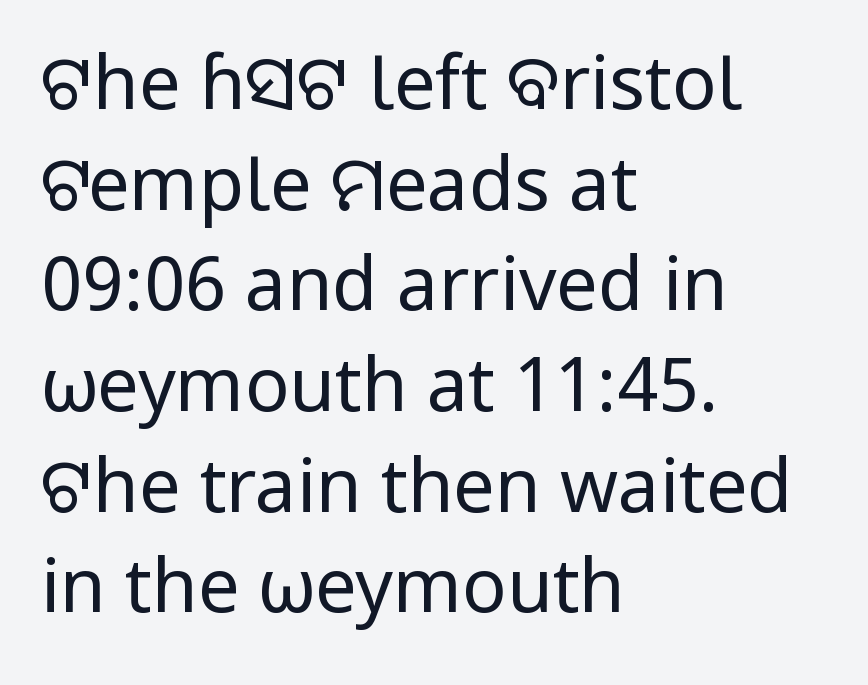
{"serif": "no", "italic": "no", "bold": "no", "weight": "regular", "width": "normal", "stroke_contrast": "low", "x_height": "medium", "monospaced": "no", "underline": "no", "align": "left", "line_spacing": "normal", "line_spacing_ratio": 1.36, "letter_spacing": "normal", "letter_spacing_em": 0.0, "glyph_px": 74}
